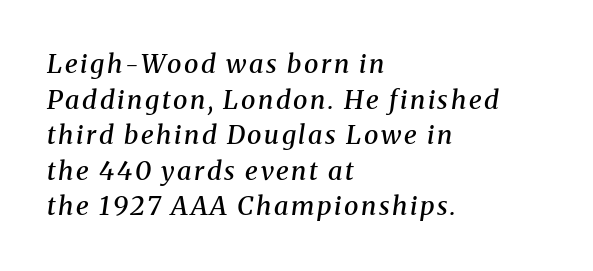
{"italic": "yes", "lean": "right", "slant_degrees": 8, "bold": "semi", "underline": "no", "align": "left", "line_spacing": "normal", "line_spacing_ratio": 1.37, "glyph_px": 26}
